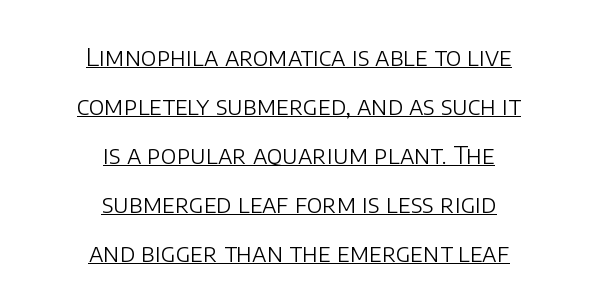
{"italic": "no", "bold": "no", "underline": "yes", "align": "center", "line_spacing": "loose", "line_spacing_ratio": 1.96, "letter_spacing": "normal", "letter_spacing_em": 0.0, "glyph_px": 25}
